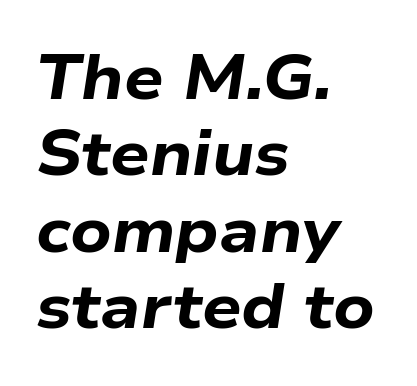
{"italic": "yes", "lean": "right", "slant_degrees": 9, "bold": "yes", "weight": "bold", "width": "wide", "stroke_contrast": "low", "x_height": "medium", "monospaced": "no", "underline": "no", "align": "left", "line_spacing_ratio": 1.23, "letter_spacing": "normal", "letter_spacing_em": 0.0, "glyph_px": 62}
